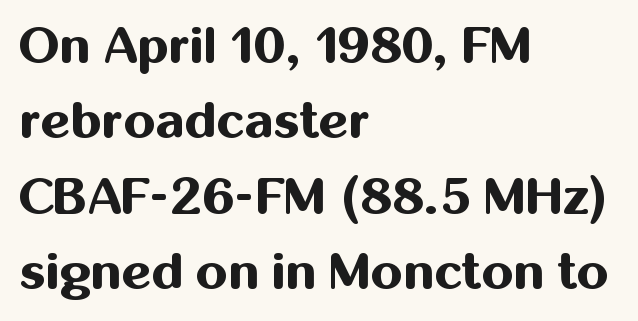
{"serif": "no", "italic": "no", "bold": "yes", "weight": "bold", "width": "normal", "stroke_contrast": "medium", "x_height": "medium", "monospaced": "no", "underline": "no", "align": "left", "line_spacing": "normal", "line_spacing_ratio": 1.48, "letter_spacing": "normal", "letter_spacing_em": 0.0, "glyph_px": 51}
